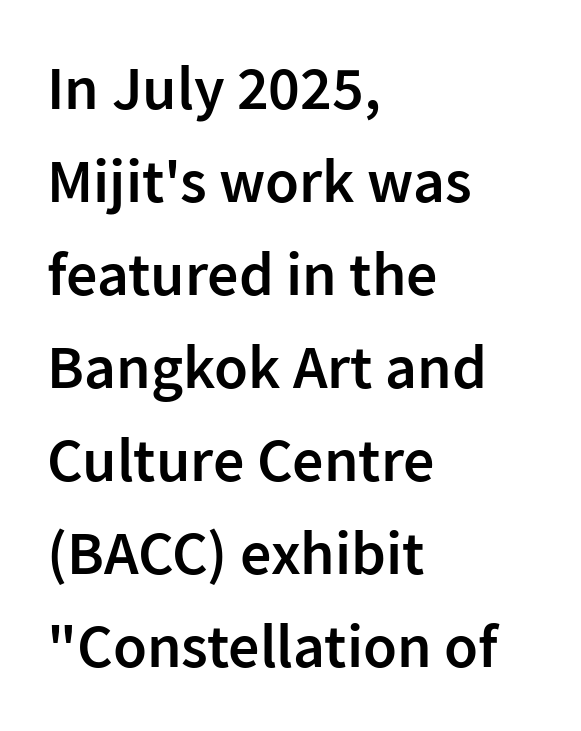
The image shows 62 px semibold sans-serif type, upright; set left-aligned, normal line spacing (1.5x), normal letter spacing, not underlined; low stroke contrast and a medium x-height.
